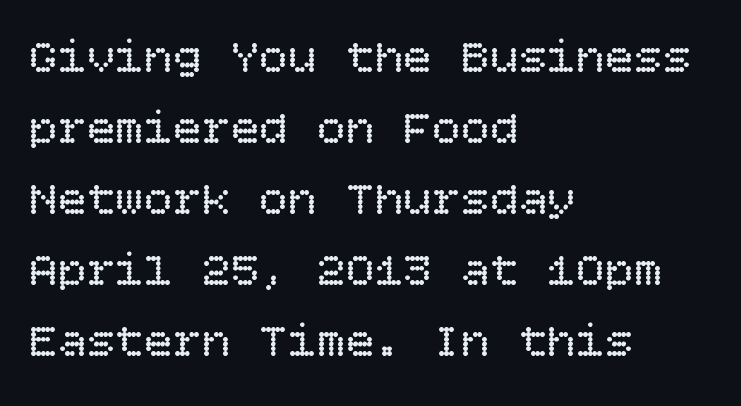
{"italic": "no", "bold": "no", "weight": "regular", "width": "normal", "stroke_contrast": "low", "x_height": "large", "underline": "no", "align": "left", "line_spacing": "normal", "line_spacing_ratio": 1.48, "letter_spacing": "normal", "letter_spacing_em": 0.0, "glyph_px": 48}
